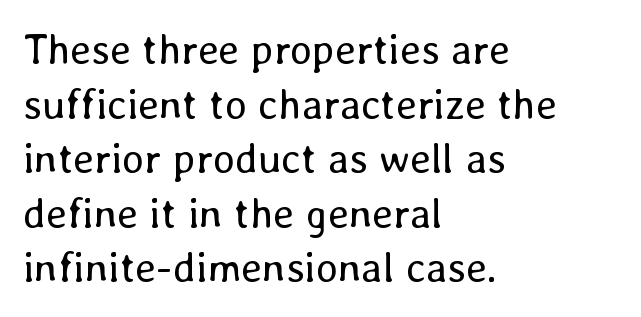
The rendering uses a moderate line-height, typical for paragraphs. The foot of each line stays bare and open. The strokes carry an ordinary text weight at most. In CSS terms this would be text-align: left. Posture: straight, roman, zero tilt. Do the characters align in a grid? No, the font is proportional.
